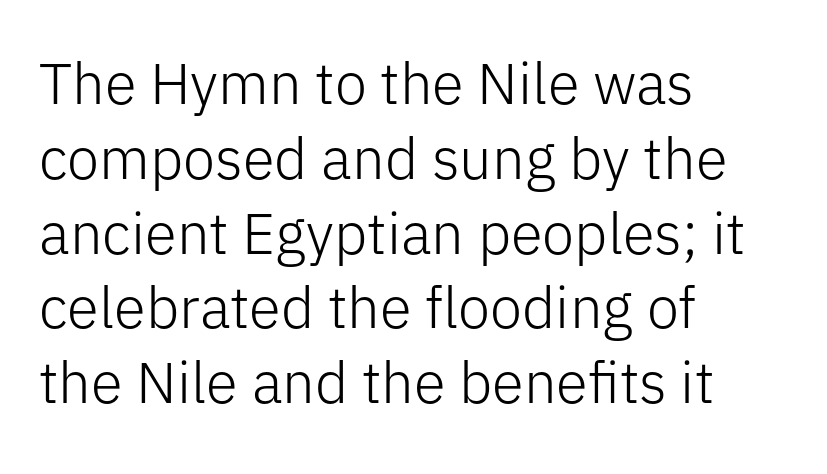
The image shows 58 px light sans-serif type, upright; set left-aligned, normal line spacing (1.29x), normal letter spacing, not underlined; low stroke contrast and a medium x-height.
